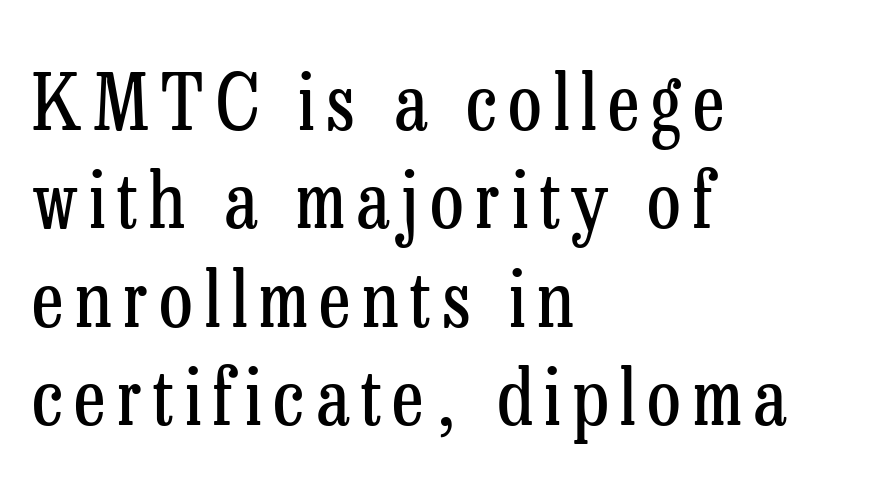
Q: Is the text bold? A: No.
Q: Is the text italic (slanted)? A: No, it is upright.
Q: Is the typeface a serif or a sans-serif typeface? A: Serif.
Q: Is the text underlined? A: No.
Q: How is the paragraph aligned? A: Left-aligned.
Q: Is the spacing between lines tight, normal or loose? A: Normal.
Q: Width (condensed, normal, or wide)? A: Condensed.
Q: Stroke contrast? A: Low.
Q: x-height? A: Medium.
Q: Monospaced? A: No.
